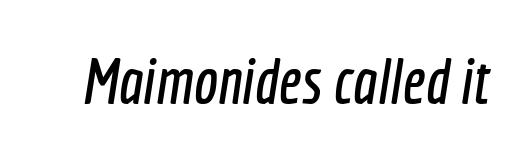
Look at the bottom of the vertical strokes: they stop flat, with no serifs. Rule under the text: the space is simply empty. The letters advance in unequal steps, a hallmark of proportional type. Each word holds together tightly as a unit, with standard inter-letter gaps.
